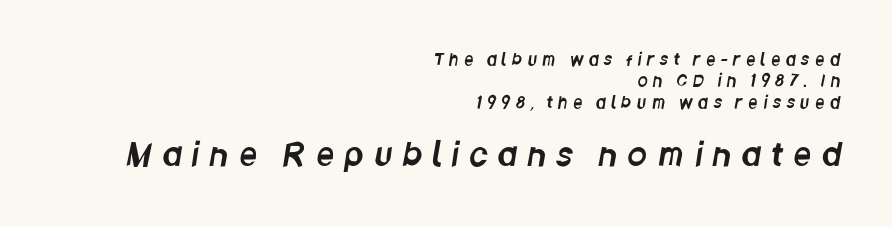
The image shows 31 px condensed sans-serif type; set right-aligned, normal line spacing (1.33x), unusually wide letter spacing (+0.35 em), not underlined; the second (bottom) block is 1.94x larger; low stroke contrast and a large x-height.
